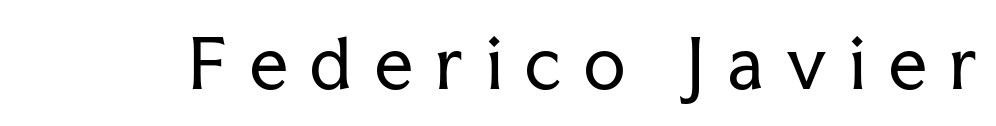
The image shows 67 px regular-weight serif type, upright; set unusually wide letter spacing (+0.34 em), not underlined; low stroke contrast and a medium x-height.
